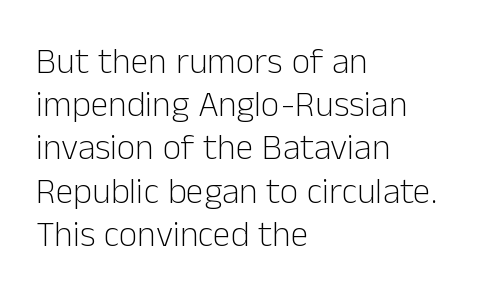
{"serif": "no", "italic": "no", "bold": "no", "weight": "light", "width": "normal", "stroke_contrast": "low", "x_height": "medium", "monospaced": "no", "underline": "no", "align": "left", "line_spacing_ratio": 1.2, "letter_spacing": "normal", "letter_spacing_em": 0.0, "glyph_px": 36}
